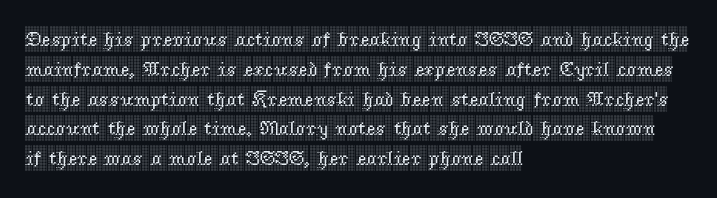
Notice how descenders clear the ascenders below comfortably — that's standard leading. In terms of letterspacing, this is plain default setting. Descender tails drop into unmarked territory. Layout note: lines flush left. The typography opts for an upright posture over an oblique one.
